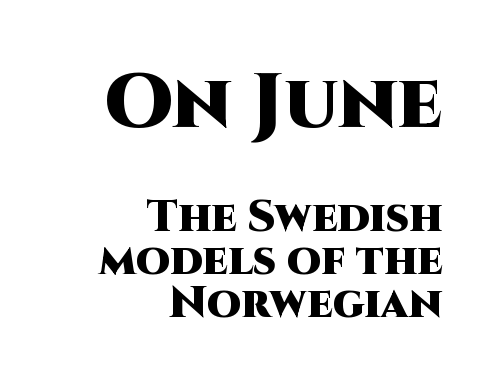
{"serif": "no", "italic": "no", "bold": "yes", "weight": "heavy", "width": "normal", "stroke_contrast": "high", "x_height": "large", "monospaced": "no", "underline": "no", "align": "right", "line_spacing": "tight", "line_spacing_ratio": 0.98, "letter_spacing": "normal", "letter_spacing_em": 0.0, "larger_block": "first", "size_ratio": 1.75, "glyph_px": 77}
